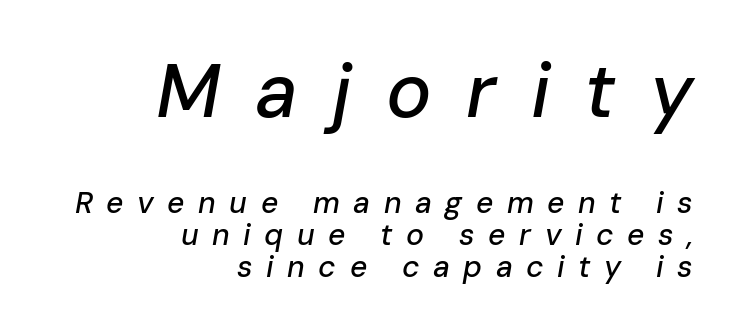
The image shows 76 px text type, italic (leaning right); set right-aligned, tight line spacing (1.07x), unusually wide letter spacing (+0.45 em), not underlined; the first (top) block is 2.53x larger; low stroke contrast and a medium x-height.
